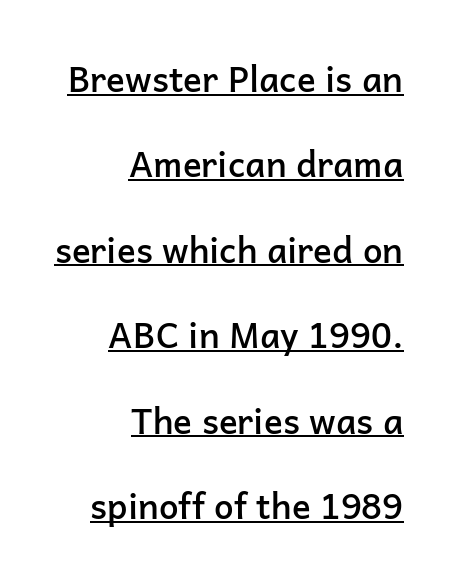
The image shows 35 px semibold sans-serif type, upright; set right-aligned, loose line spacing (2.44x), normal letter spacing, underlined; low stroke contrast and a medium x-height.
